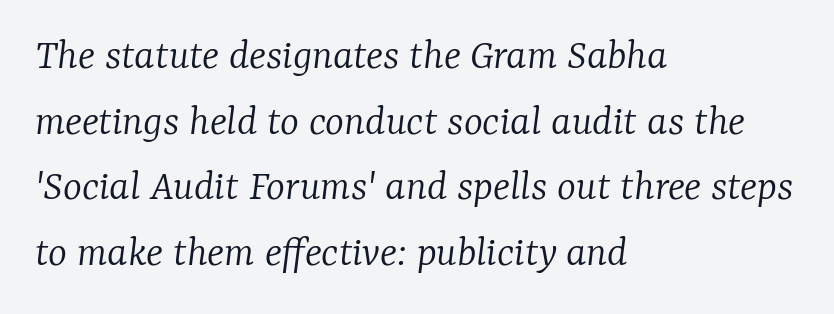
Typeset ragged right — the left edge is the straight one. Standard letterfit; no display-style spreading of the glyphs. The passage shown is typed in a proportional face where columns would drift. The letters carry serifs — small finishing strokes at the ends of their stems. Has an underline been added? It has not.
